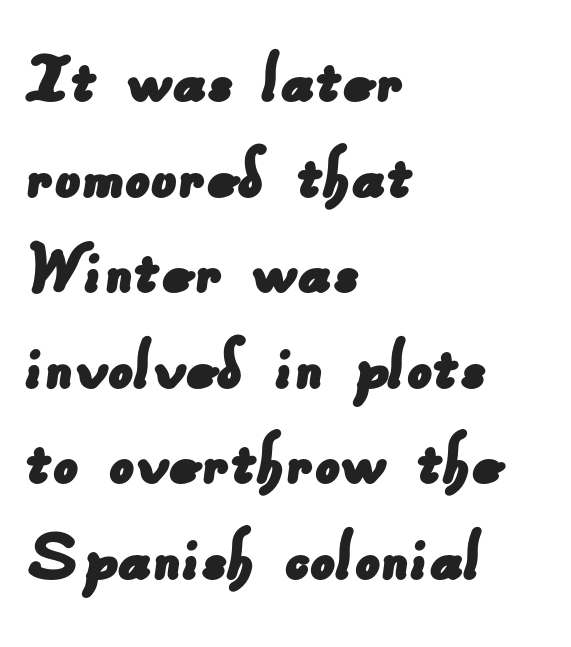
Q: Is the typeface a serif or a sans-serif typeface? A: Sans-serif.
Q: Is the text underlined? A: No.
Q: How is the paragraph aligned? A: Left-aligned.
Q: Is the spacing between letters normal or unusually wide? A: Normal.
Q: Width (condensed, normal, or wide)? A: Normal.
Q: Stroke contrast? A: Low.
Q: x-height? A: Small.
Q: Monospaced? A: No.
